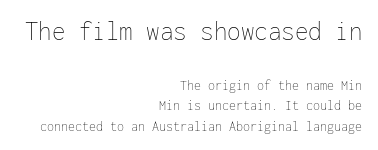
Q: Is the text bold? A: No.
Q: Is the text italic (slanted)? A: No, it is upright.
Q: Is the text underlined? A: No.
Q: How is the paragraph aligned? A: Right-aligned.
Q: Is the spacing between letters normal or unusually wide? A: Normal.
Q: Is the spacing between lines tight, normal or loose? A: Normal.
Q: Which block of text is set in a larger size, the first (top) or the second (bottom)? A: The first (top) one.
